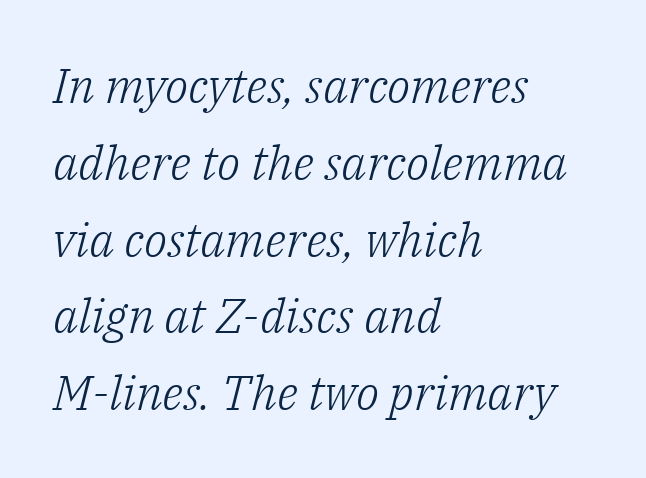
The face used here is proportionally spaced, like ordinary book or web type. You could call the tracking neutral — neither tight nor loose. Heaviness? Minimal to ordinary, like unemphasized prose. Serif or sans? Serif — the stroke terminals have little feet. The compositor pushed each line to the left boundary. The whole block is typeset with a tilt.
